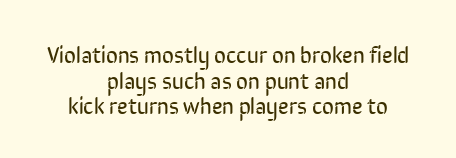
{"italic": "no", "bold": "no", "underline": "no", "align": "center", "line_spacing": "tight", "line_spacing_ratio": 1.11, "letter_spacing": "normal", "letter_spacing_em": 0.0, "glyph_px": 23}
